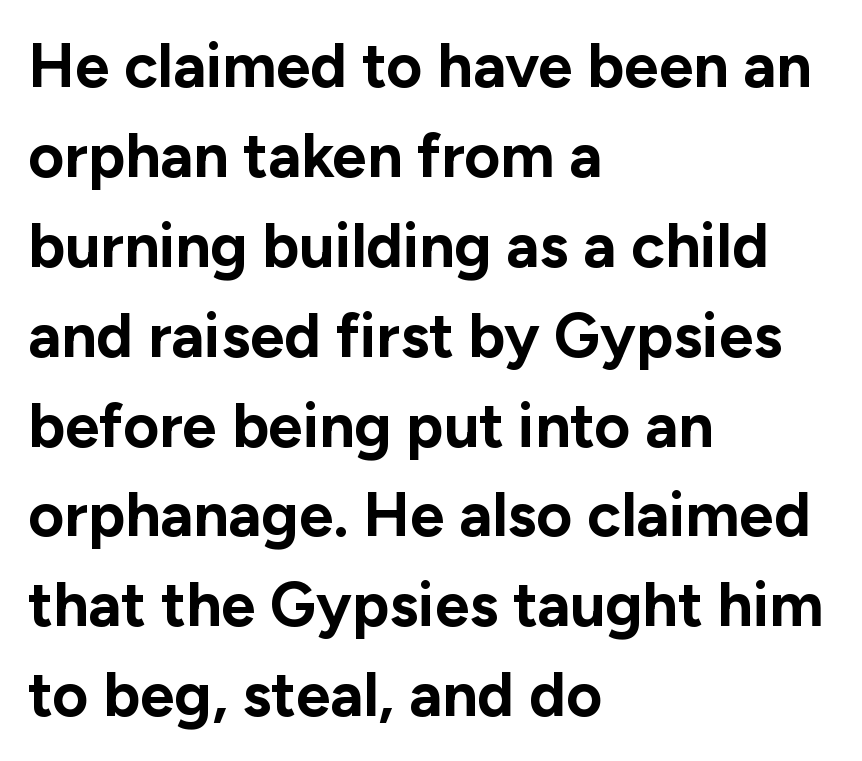
Q: Is the text bold? A: Yes.
Q: Is the text italic (slanted)? A: No, it is upright.
Q: Is the typeface a serif or a sans-serif typeface? A: Sans-serif.
Q: Is the text underlined? A: No.
Q: How is the paragraph aligned? A: Left-aligned.
Q: Is the spacing between letters normal or unusually wide? A: Normal.
Q: Is the spacing between lines tight, normal or loose? A: Normal.
Q: Width (condensed, normal, or wide)? A: Normal.
Q: Stroke contrast? A: Low.
Q: x-height? A: Medium.
Q: Monospaced? A: No.
